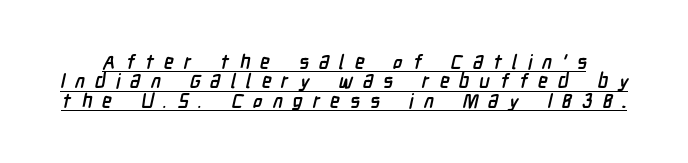
{"bold": "yes", "underline": "yes", "line_spacing": "tight", "line_spacing_ratio": 0.97, "letter_spacing": "wide", "letter_spacing_em": 0.5, "glyph_px": 20}
